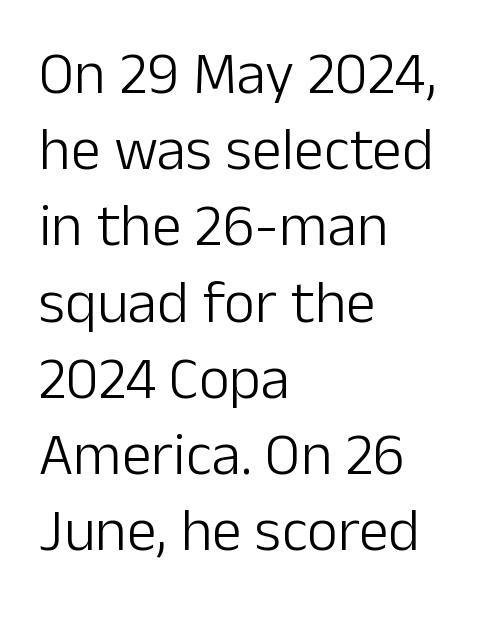
The image shows 60 px light sans-serif type, upright; set left-aligned, normal line spacing (1.27x), normal letter spacing, not underlined; low stroke contrast and a medium x-height.
